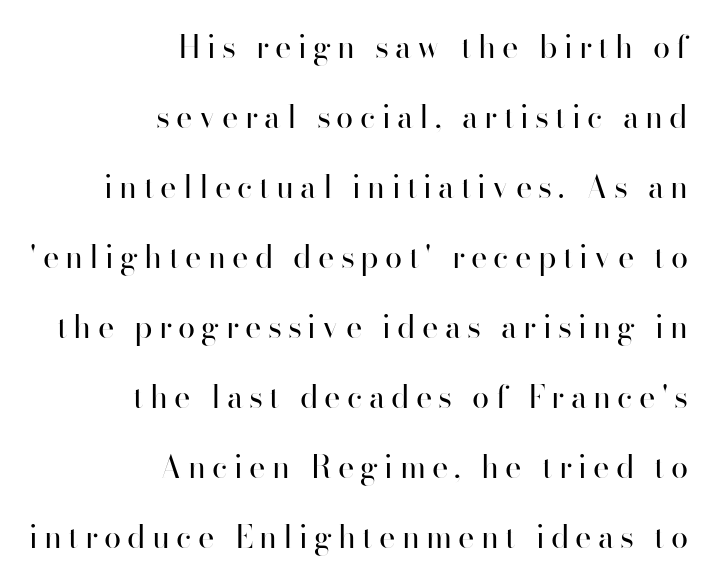
The image shows 31 px regular-weight sans-serif type, upright; set right-aligned, loose line spacing (2.26x), unusually wide letter spacing (+0.2 em), not underlined; high stroke contrast and a small x-height.
